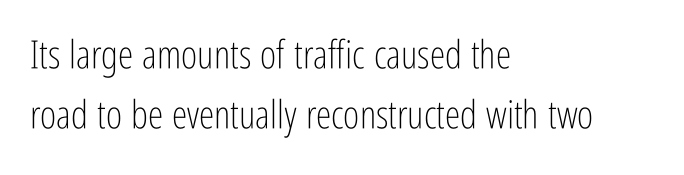
The image shows 39 px light, condensed sans-serif type, upright; set left-aligned, normal line spacing (1.54x), normal letter spacing, not underlined; low stroke contrast and a medium x-height.
